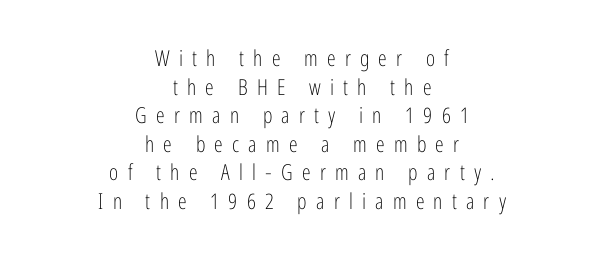
The image shows 22 px text type, upright; set centered, normal line spacing (1.3x), unusually wide letter spacing (+0.42 em), not underlined.
